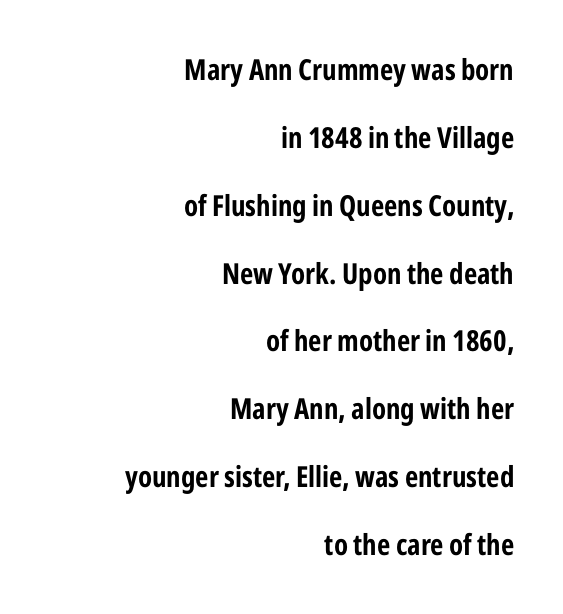
{"serif": "no", "italic": "no", "width": "condensed", "stroke_contrast": "low", "x_height": "medium", "monospaced": "no", "underline": "no", "align": "right", "line_spacing": "loose", "line_spacing_ratio": 2.34, "letter_spacing": "normal", "letter_spacing_em": 0.0, "glyph_px": 29}
